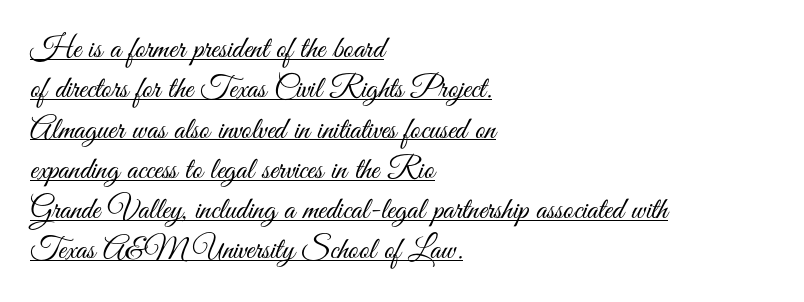
{"serif": "no", "bold": "no", "weight": "light", "width": "condensed", "stroke_contrast": "medium", "x_height": "small", "monospaced": "no", "underline": "yes", "align": "left", "line_spacing": "normal", "line_spacing_ratio": 1.3, "letter_spacing": "normal", "letter_spacing_em": 0.0, "glyph_px": 31}
